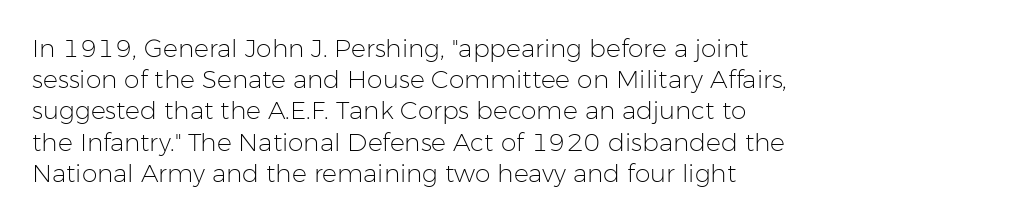
Q: Is the text bold? A: No.
Q: Is the text italic (slanted)? A: No, it is upright.
Q: Is the text underlined? A: No.
Q: How is the paragraph aligned? A: Left-aligned.
Q: Is the spacing between letters normal or unusually wide? A: Normal.
Q: Is the spacing between lines tight, normal or loose? A: Normal.
